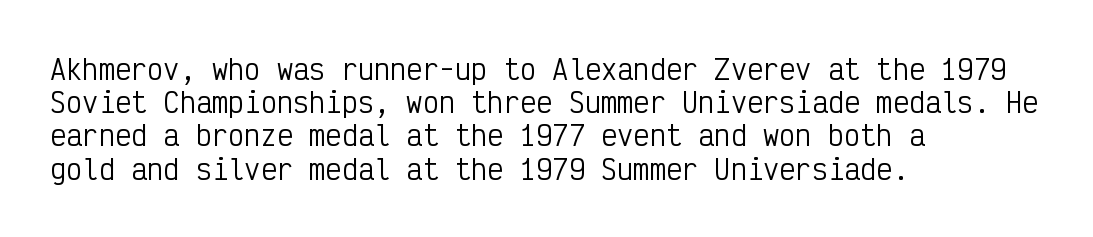
{"italic": "no", "bold": "no", "underline": "no", "align": "left", "line_spacing_ratio": 1.23, "letter_spacing": "normal", "letter_spacing_em": 0.0, "glyph_px": 27}
